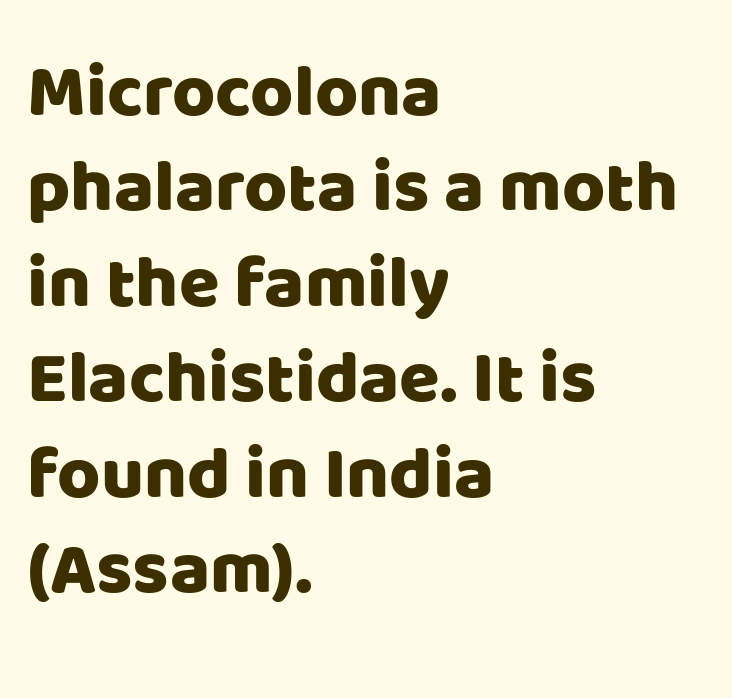
Q: Is the text italic (slanted)? A: No, it is upright.
Q: Is the typeface a serif or a sans-serif typeface? A: Sans-serif.
Q: Is the text underlined? A: No.
Q: How is the paragraph aligned? A: Left-aligned.
Q: Is the spacing between letters normal or unusually wide? A: Normal.
Q: Is the spacing between lines tight, normal or loose? A: Normal.
Q: Width (condensed, normal, or wide)? A: Normal.
Q: Stroke contrast? A: Low.
Q: x-height? A: Large.
Q: Monospaced? A: No.
